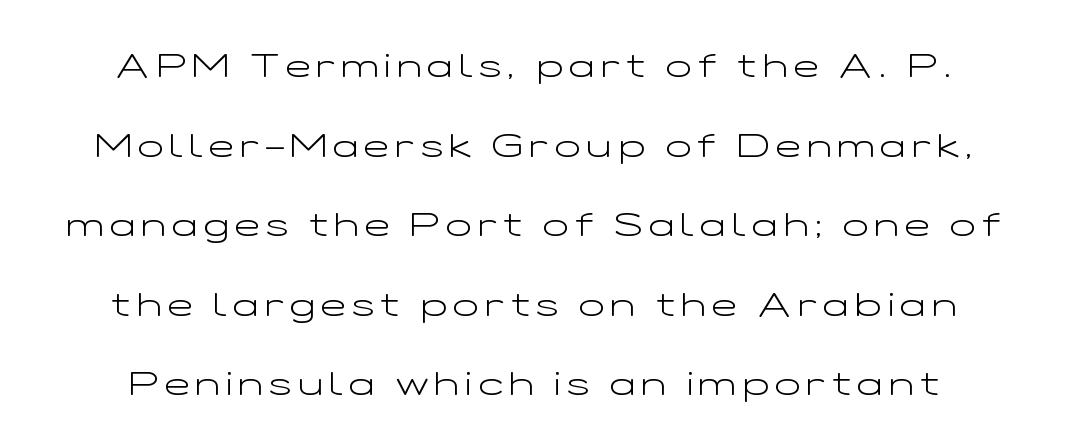
Stem width sits at or under what a default text font uses. Style check: upright. These lines are rendered in a variable-pitch font. The passage shown stacks its lines with a broad gap.
